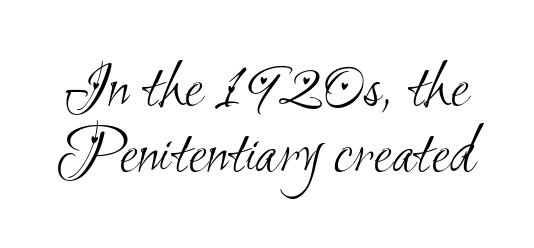
{"serif": "no", "bold": "no", "weight": "light", "width": "condensed", "stroke_contrast": "medium", "x_height": "small", "monospaced": "no", "underline": "no", "line_spacing": "tight", "line_spacing_ratio": 0.97, "letter_spacing": "normal", "letter_spacing_em": 0.0, "glyph_px": 68}
